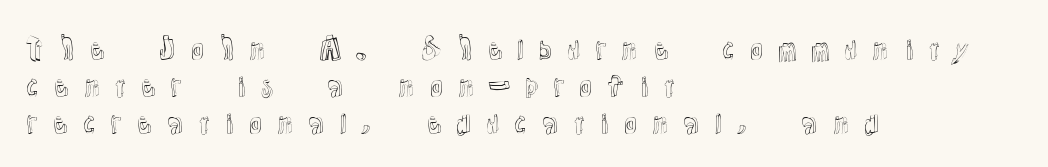
The image shows 28 px text type, upright; set left-aligned, normal line spacing (1.33x), unusually wide letter spacing (+0.4 em), not underlined; a medium x-height.
